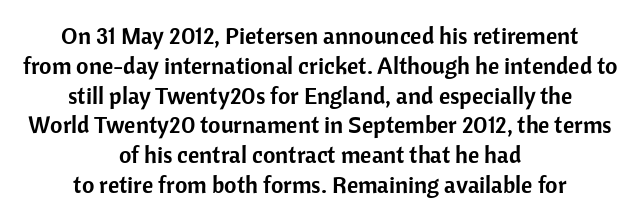
Tall strokes in this sample are plumb rather than angled. The lines are quadded center. Compared with typical body copy, the letter spacing here is the same. The area under the type is left untouched.
